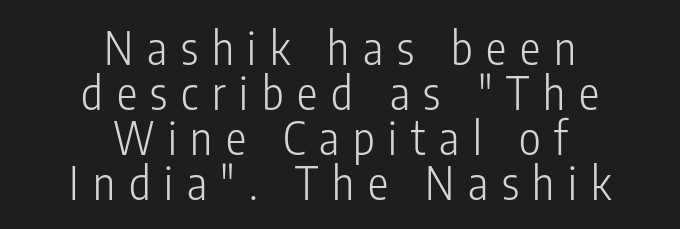
{"serif": "no", "italic": "no", "bold": "no", "weight": "light", "width": "condensed", "stroke_contrast": "low", "x_height": "medium", "monospaced": "no", "underline": "no", "align": "center", "line_spacing": "tight", "line_spacing_ratio": 0.98, "letter_spacing": "wide", "letter_spacing_em": 0.3, "glyph_px": 46}
